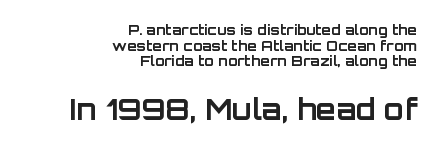
{"serif": "no", "italic": "no", "bold": "yes", "weight": "bold", "width": "normal", "stroke_contrast": "low", "x_height": "large", "monospaced": "no", "underline": "no", "align": "right", "line_spacing": "tight", "line_spacing_ratio": 1.12, "letter_spacing": "normal", "letter_spacing_em": 0.0, "larger_block": "second", "size_ratio": 2.07, "glyph_px": 29}
